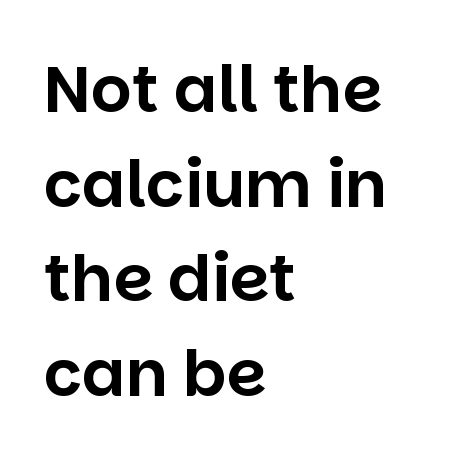
Think of a printed novel: that variable character pitch is what you see here. The designer left line spacing at the default. Each row of text sits above clean, open space. The letters sit at their default tracking, neither squeezed nor spread.
